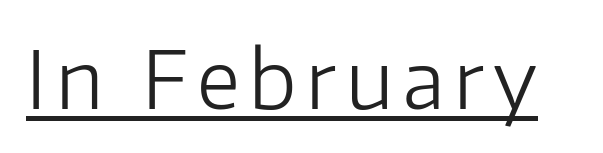
{"serif": "no", "italic": "no", "bold": "no", "weight": "light", "width": "normal", "stroke_contrast": "low", "x_height": "medium", "monospaced": "no", "underline": "yes", "glyph_px": 80}
